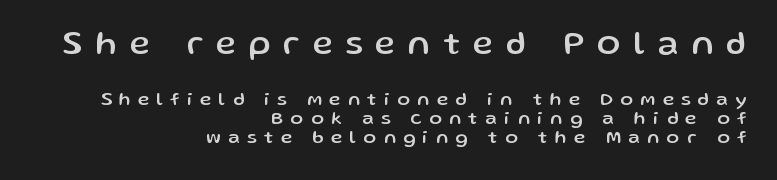
Q: Is the text italic (slanted)? A: No, it is upright.
Q: Is the typeface a serif or a sans-serif typeface? A: Sans-serif.
Q: Is the text underlined? A: No.
Q: How is the paragraph aligned? A: Right-aligned.
Q: Is the spacing between letters normal or unusually wide? A: Unusually wide.
Q: Is the spacing between lines tight, normal or loose? A: Tight.
Q: Which block of text is set in a larger size, the first (top) or the second (bottom)? A: The first (top) one.
Q: Width (condensed, normal, or wide)? A: Normal.
Q: Stroke contrast? A: Low.
Q: x-height? A: Medium.
Q: Monospaced? A: No.
